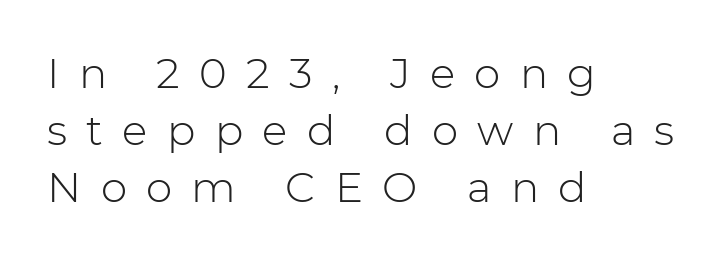
The image shows 42 px light sans-serif type, upright; set left-aligned, normal line spacing (1.36x), unusually wide letter spacing (+0.46 em), not underlined; low stroke contrast and a medium x-height.
